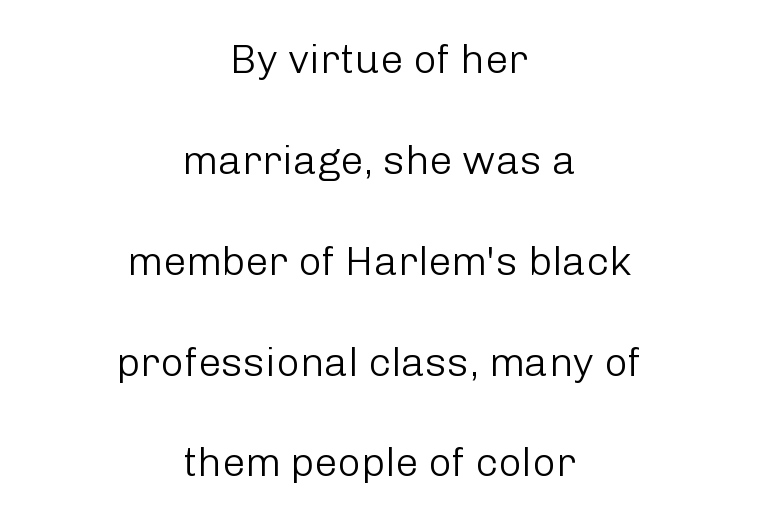
{"serif": "no", "italic": "no", "bold": "no", "weight": "light", "width": "normal", "stroke_contrast": "low", "x_height": "medium", "monospaced": "no", "underline": "no", "align": "center", "line_spacing": "loose", "line_spacing_ratio": 2.46, "letter_spacing": "normal", "letter_spacing_em": 0.0, "glyph_px": 41}
